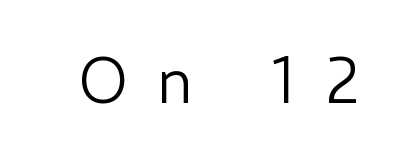
The image shows 65 px light sans-serif type, upright; set unusually wide letter spacing (+0.44 em), not underlined; low stroke contrast and a medium x-height.
